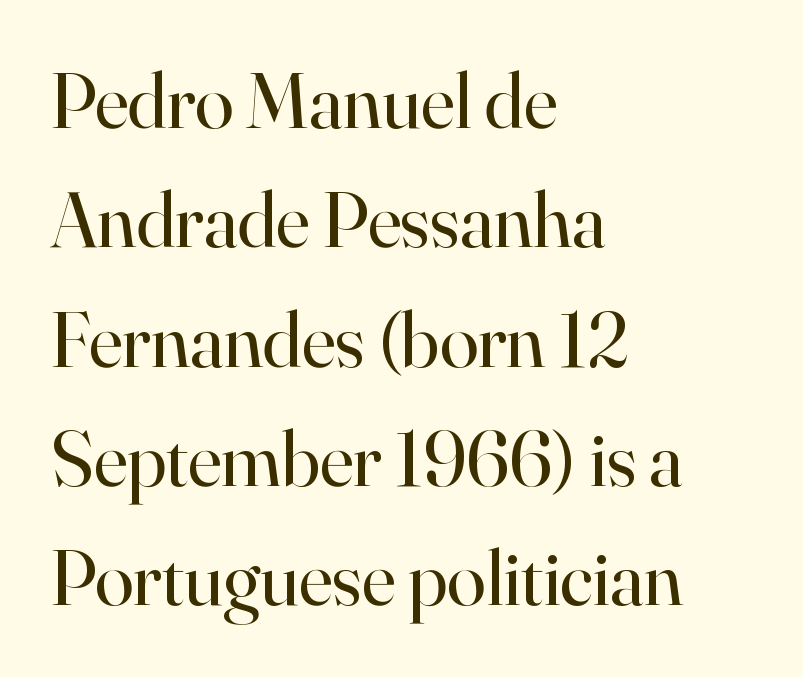
{"serif": "yes", "italic": "no", "bold": "no", "weight": "regular", "width": "normal", "stroke_contrast": "high", "x_height": "small", "monospaced": "no", "underline": "no", "align": "left", "line_spacing": "normal", "line_spacing_ratio": 1.51, "letter_spacing": "normal", "letter_spacing_em": 0.0, "glyph_px": 79}
